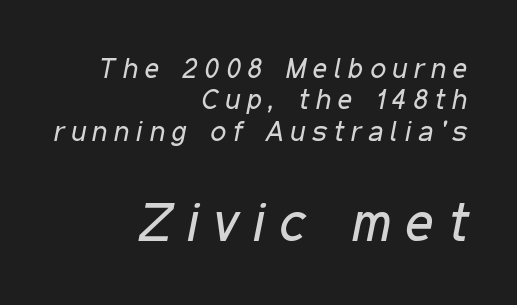
The designer gave the closing block more size than the opening block. Visually the block forms a straight wall on the right and a jagged coastline on the left. This sample trades vertical openness for compactness between lines. This reads as an unemphasized weight, regular at the heaviest. If you drew a line through each stem, it would be angled. Words float on clear page, feet unadorned.
